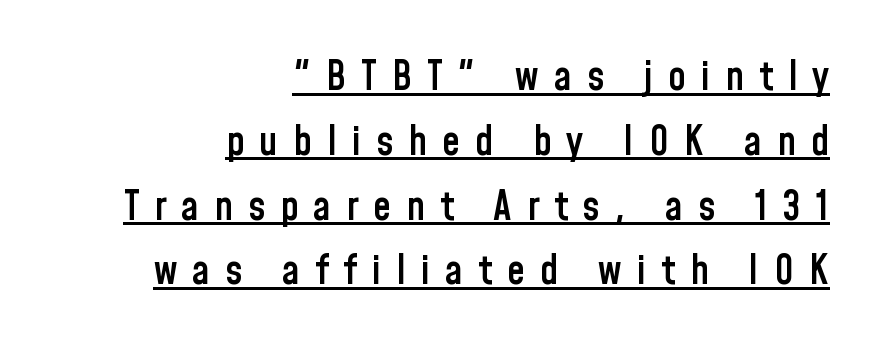
This sample carries an underscore along the baseline area. On the weight axis this lands at semibold, roughly 600. The paragraph has a hard right edge and a soft left edge. Summary of vertical rhythm: regular, with standard interline spacing.
